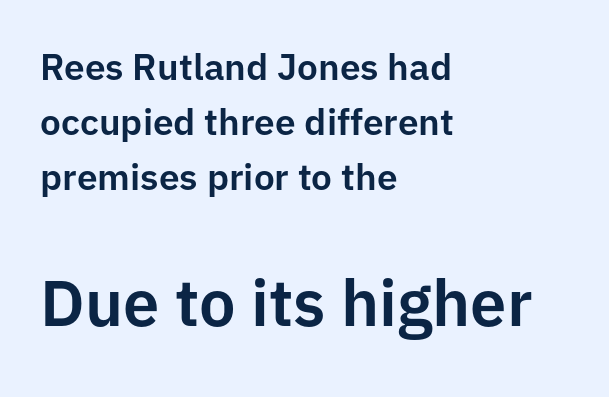
Leading matches the norm, producing a regular column. Varying glyph widths throughout — classic text-font behaviour. The face used here is a sans, in the tradition of grotesques and geometrics. The block sitting lower on the canvas is the one with enlarged characters.
